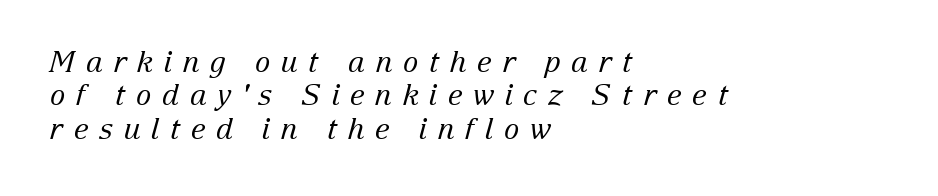
Q: Is the text bold? A: No.
Q: Is the text italic (slanted)? A: Yes, it leans right by about 15 degrees.
Q: Is the typeface a serif or a sans-serif typeface? A: Serif.
Q: Is the text underlined? A: No.
Q: How is the paragraph aligned? A: Left-aligned.
Q: Is the spacing between letters normal or unusually wide? A: Unusually wide.
Q: Is the spacing between lines tight, normal or loose? A: Tight.
Q: Width (condensed, normal, or wide)? A: Normal.
Q: Stroke contrast? A: Low.
Q: x-height? A: Medium.
Q: Monospaced? A: No.
